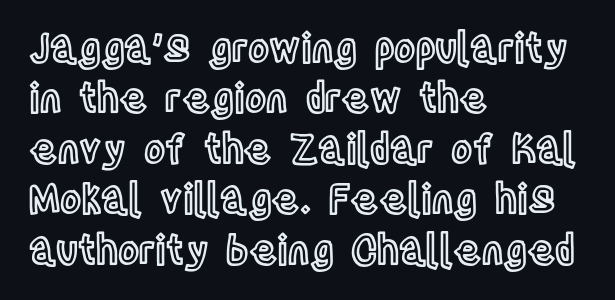
Q: Is the text italic (slanted)? A: No, it is upright.
Q: Is the text underlined? A: No.
Q: How is the paragraph aligned? A: Left-aligned.
Q: Is the spacing between letters normal or unusually wide? A: Normal.
Q: Is the spacing between lines tight, normal or loose? A: Normal.
Q: Width (condensed, normal, or wide)? A: Condensed.
Q: x-height? A: Large.
Q: Monospaced? A: No.
